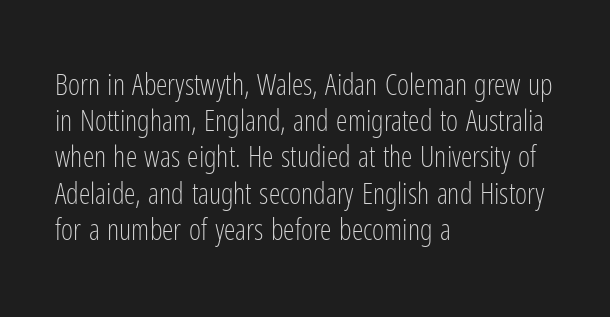
{"serif": "no", "italic": "no", "bold": "no", "weight": "light", "width": "condensed", "stroke_contrast": "low", "x_height": "medium", "monospaced": "no", "underline": "no", "align": "left", "line_spacing": "normal", "line_spacing_ratio": 1.25, "letter_spacing": "normal", "letter_spacing_em": 0.0, "glyph_px": 29}
